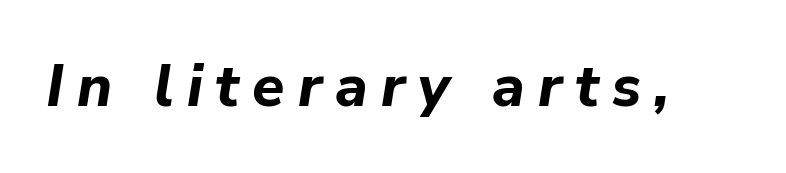
Q: Is the text bold? A: Yes.
Q: Is the text italic (slanted)? A: Yes, it leans right by about 9 degrees.
Q: Is the text underlined? A: No.
Q: Is the spacing between letters normal or unusually wide? A: Unusually wide.
Q: Width (condensed, normal, or wide)? A: Normal.
Q: Stroke contrast? A: Low.
Q: x-height? A: Medium.
Q: Monospaced? A: No.
